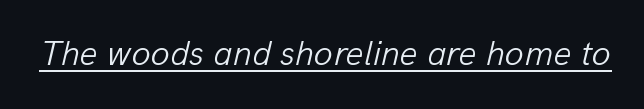
{"italic": "yes", "lean": "right", "slant_degrees": 13, "bold": "no", "weight": "light", "width": "normal", "stroke_contrast": "low", "x_height": "medium", "monospaced": "no", "underline": "yes", "letter_spacing": "normal", "letter_spacing_em": 0.0, "glyph_px": 35}
